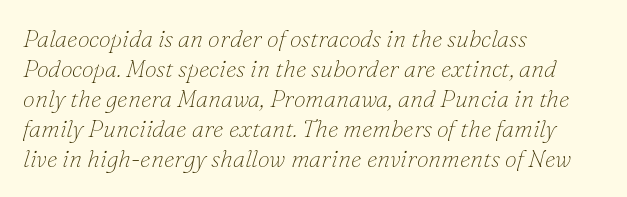
Horizontal alignment here is leftward, the default for most running prose. Each stroke keeps to a modest, everyday thickness or less. Just letters on the line, the space beneath them empty. Tracking value appears to be zero — textbook default spacing. The passage shown stacks its lines at a standard gap.
